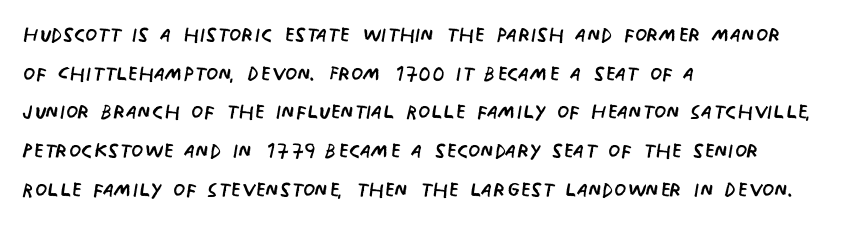
Q: Is the text bold? A: No.
Q: Is the typeface a serif or a sans-serif typeface? A: Sans-serif.
Q: Is the text underlined? A: No.
Q: How is the paragraph aligned? A: Left-aligned.
Q: Is the spacing between letters normal or unusually wide? A: Normal.
Q: Is the spacing between lines tight, normal or loose? A: Normal.
Q: Width (condensed, normal, or wide)? A: Condensed.
Q: Stroke contrast? A: Low.
Q: x-height? A: Large.
Q: Monospaced? A: No.
